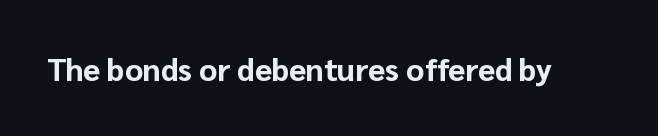
The image shows 31 px bold sans-serif type, upright; set normal letter spacing, not underlined; low stroke contrast and a medium x-height.
